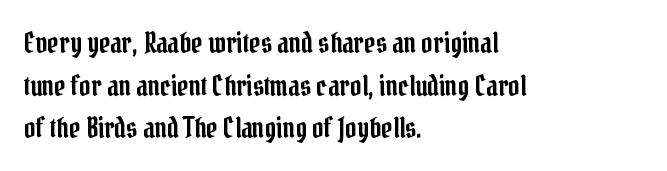
{"serif": "yes", "italic": "no", "width": "condensed", "stroke_contrast": "low", "x_height": "medium", "monospaced": "no", "underline": "no", "align": "left", "line_spacing": "normal", "line_spacing_ratio": 1.52, "letter_spacing": "normal", "letter_spacing_em": 0.0, "glyph_px": 28}
